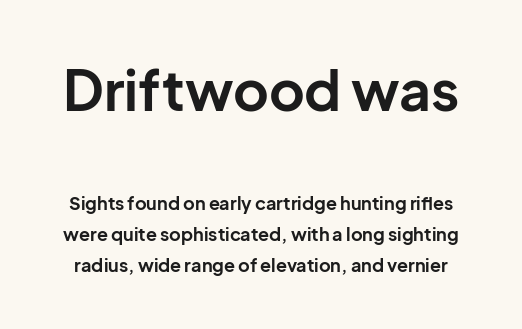
{"serif": "no", "italic": "no", "bold": "yes", "weight": "bold", "width": "normal", "stroke_contrast": "low", "x_height": "medium", "monospaced": "no", "underline": "no", "line_spacing_ratio": 1.71, "letter_spacing": "normal", "letter_spacing_em": 0.0, "larger_block": "first", "size_ratio": 3.06, "glyph_px": 55}
